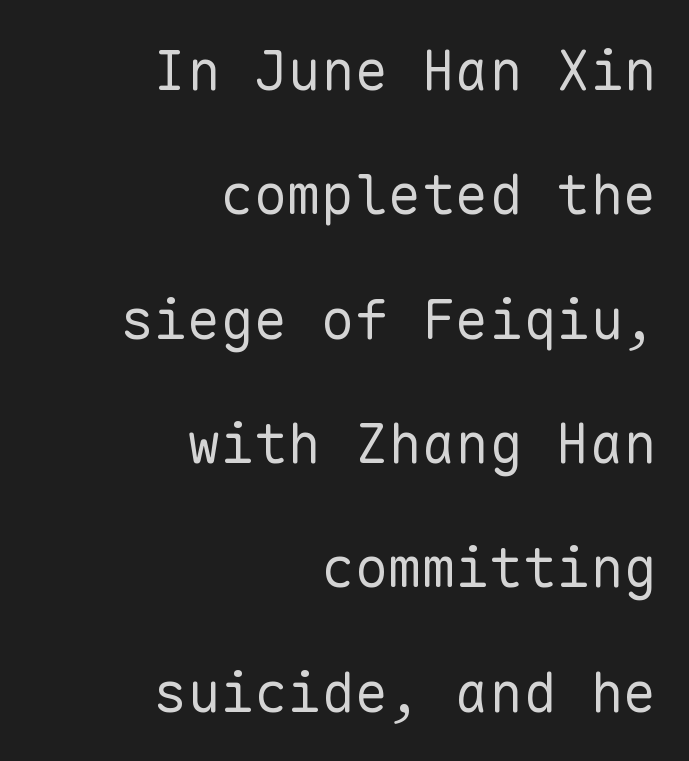
Q: Is the text bold? A: No.
Q: Is the text italic (slanted)? A: No, it is upright.
Q: Is the typeface a serif or a sans-serif typeface? A: Sans-serif.
Q: Is the text underlined? A: No.
Q: How is the paragraph aligned? A: Right-aligned.
Q: Is the spacing between letters normal or unusually wide? A: Normal.
Q: Is the spacing between lines tight, normal or loose? A: Loose.
Q: Width (condensed, normal, or wide)? A: Normal.
Q: Stroke contrast? A: Low.
Q: x-height? A: Medium.
Q: Monospaced? A: Yes.
